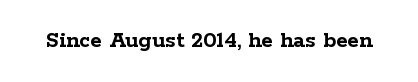
What stands out about the letter spacing? Nothing — it is the standard amount. Upright lettering throughout. Bold? Absolutely — the strokes are thick and heavy. The glyphs are unaccompanied by any horizontal stroke below them.
